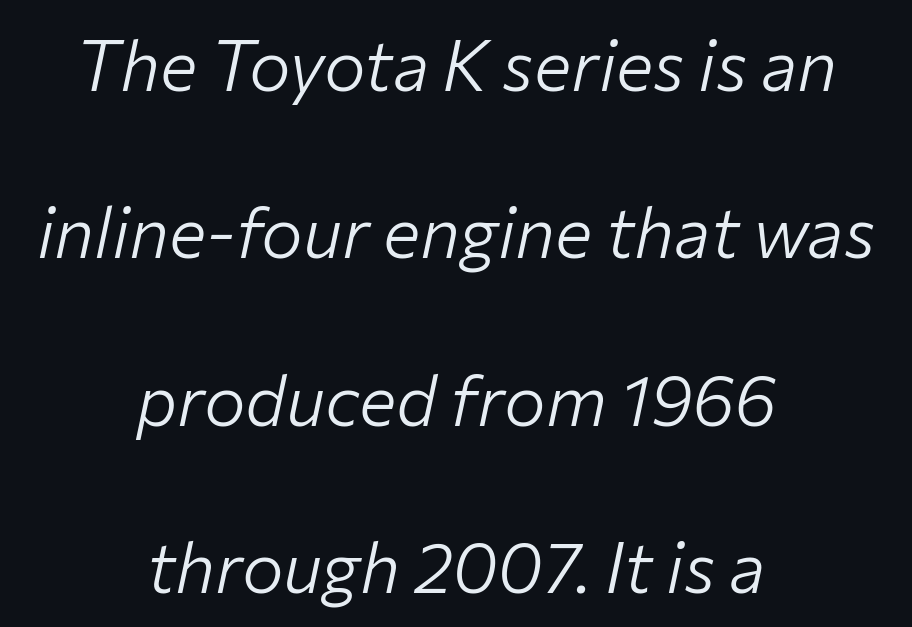
Quick note: underline off. The letters advance in unequal steps, a hallmark of proportional type. Every row of glyphs is offset so its center matches the block's center. Each word holds together tightly as a unit, with standard inter-letter gaps.
